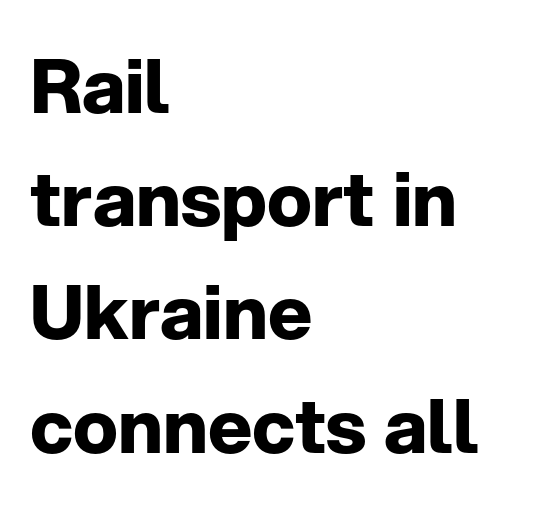
The passage shown is typed in a proportional face where columns would drift. Inter-character spacing is left at the font's built-in metrics. The letters are bold, with thick, heavy strokes. Nope, not italic — everything's standing straight.
